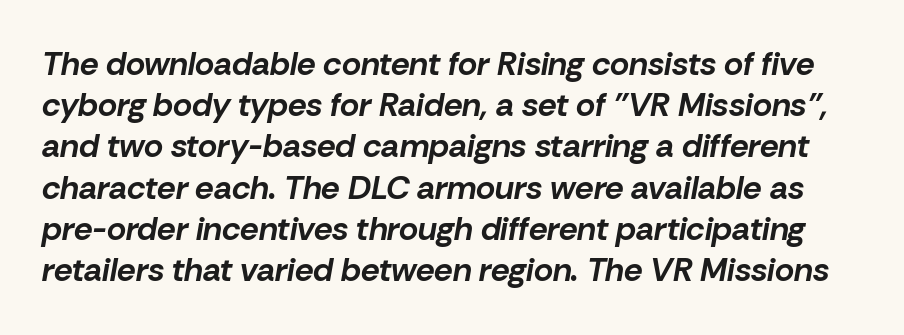
{"italic": "yes", "lean": "right", "slant_degrees": 10, "bold": "yes", "weight": "bold", "width": "normal", "stroke_contrast": "low", "x_height": "medium", "monospaced": "no", "underline": "no", "line_spacing": "normal", "line_spacing_ratio": 1.25, "letter_spacing": "normal", "letter_spacing_em": 0.0, "glyph_px": 33}
